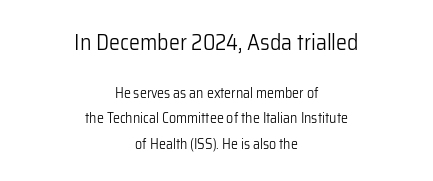
Q: Is the text bold? A: No.
Q: Is the text italic (slanted)? A: No, it is upright.
Q: Is the text underlined? A: No.
Q: How is the paragraph aligned? A: Centered.
Q: Is the spacing between letters normal or unusually wide? A: Normal.
Q: Which block of text is set in a larger size, the first (top) or the second (bottom)? A: The first (top) one.
